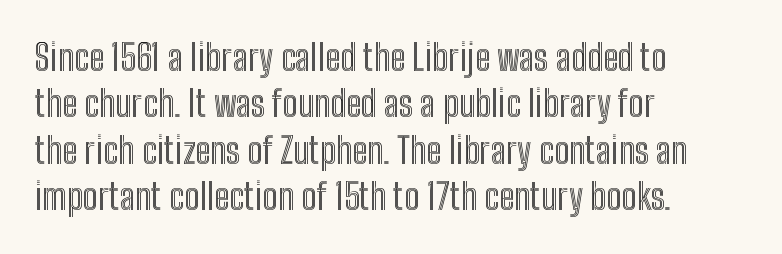
{"italic": "no", "width": "condensed", "x_height": "medium", "monospaced": "no", "underline": "no", "align": "left", "line_spacing": "normal", "line_spacing_ratio": 1.29, "letter_spacing": "normal", "letter_spacing_em": 0.0, "glyph_px": 36}
